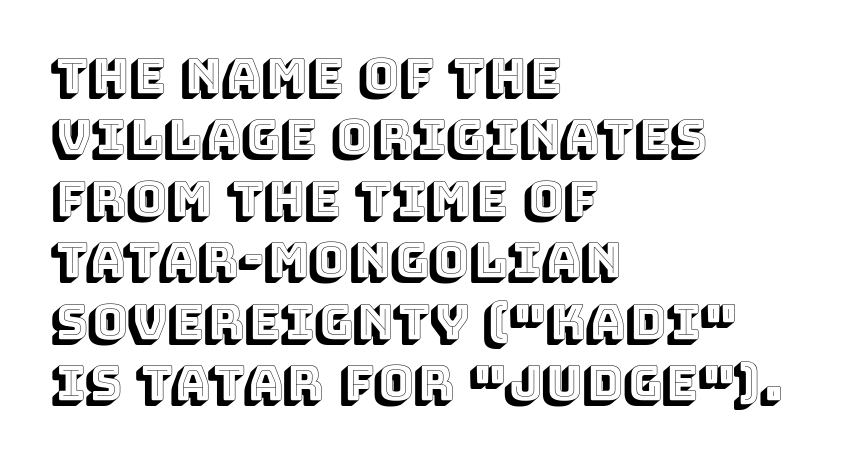
{"italic": "no", "width": "normal", "x_height": "large", "monospaced": "no", "underline": "no", "align": "left", "line_spacing": "normal", "line_spacing_ratio": 1.28, "letter_spacing": "normal", "letter_spacing_em": 0.0, "glyph_px": 48}
